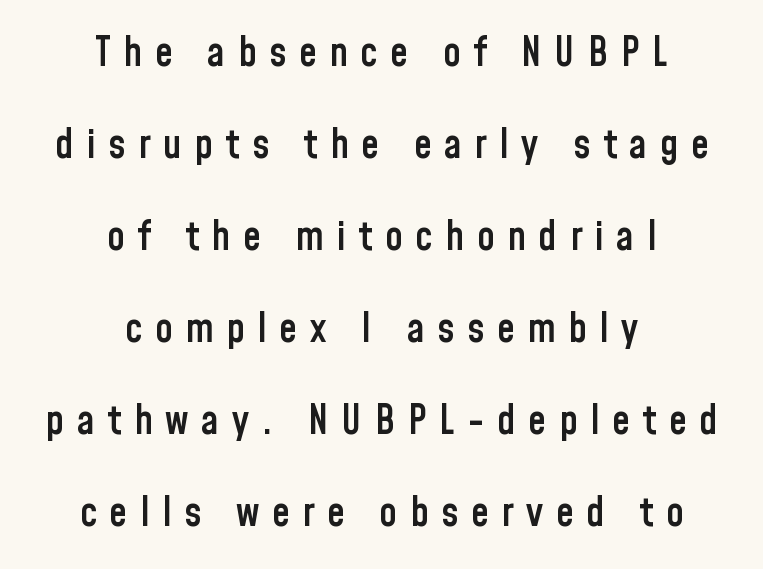
Stems and bowls a touch heavier than normal — semibold. Regarding leading, the lines here are spaced well apart. Looks like regular typesetting: each glyph gets only the width it needs. Characters remain perfectly vertical along every line.
